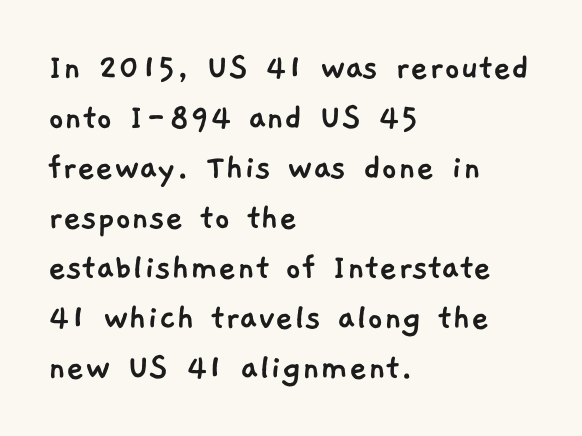
{"serif": "no", "width": "normal", "stroke_contrast": "low", "x_height": "medium", "monospaced": "no", "underline": "no", "align": "left", "line_spacing": "normal", "line_spacing_ratio": 1.28, "letter_spacing": "normal", "letter_spacing_em": 0.0, "glyph_px": 39}
